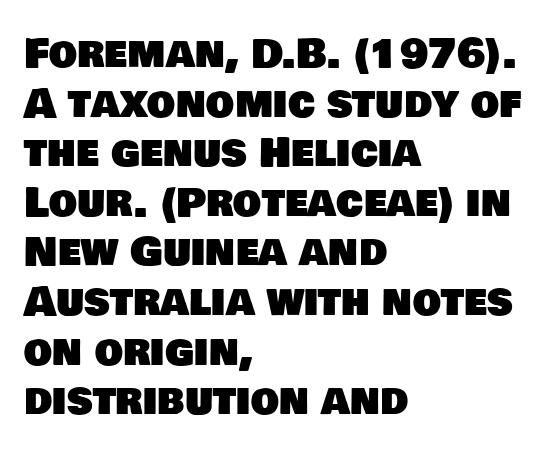
Q: Is the typeface a serif or a sans-serif typeface? A: Sans-serif.
Q: Is the text underlined? A: No.
Q: How is the paragraph aligned? A: Left-aligned.
Q: Is the spacing between letters normal or unusually wide? A: Normal.
Q: Width (condensed, normal, or wide)? A: Normal.
Q: Stroke contrast? A: Low.
Q: x-height? A: Large.
Q: Monospaced? A: No.
